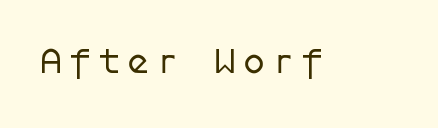
Q: Is the text bold? A: No.
Q: Is the typeface a serif or a sans-serif typeface? A: Sans-serif.
Q: Is the text underlined? A: No.
Q: Width (condensed, normal, or wide)? A: Normal.
Q: Stroke contrast? A: Low.
Q: x-height? A: Medium.
